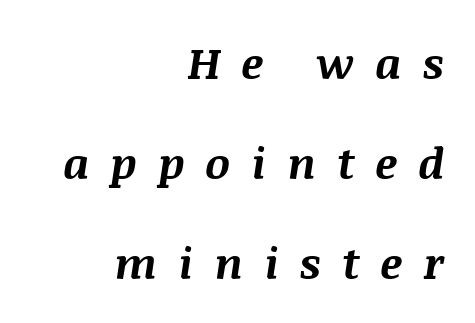
{"italic": "yes", "lean": "right", "slant_degrees": 8, "bold": "yes", "weight": "bold", "width": "normal", "stroke_contrast": "medium", "x_height": "large", "monospaced": "no", "underline": "no", "align": "right", "line_spacing": "loose", "line_spacing_ratio": 2.27, "letter_spacing": "wide", "letter_spacing_em": 0.47, "glyph_px": 44}
